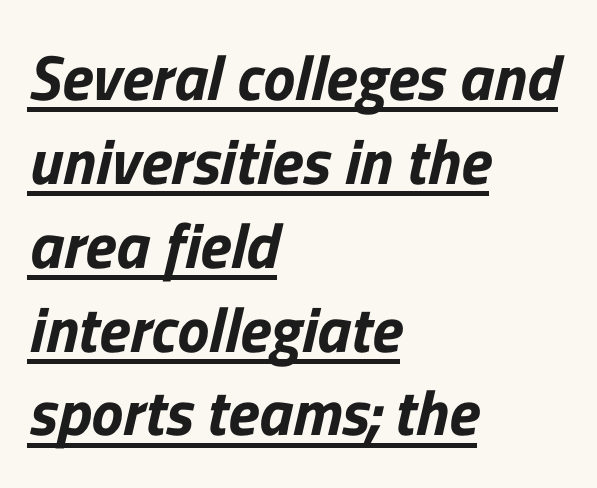
The image shows 64 px sans-serif type; set left-aligned, normal line spacing (1.31x), normal letter spacing, underlined; low stroke contrast and a medium x-height.
